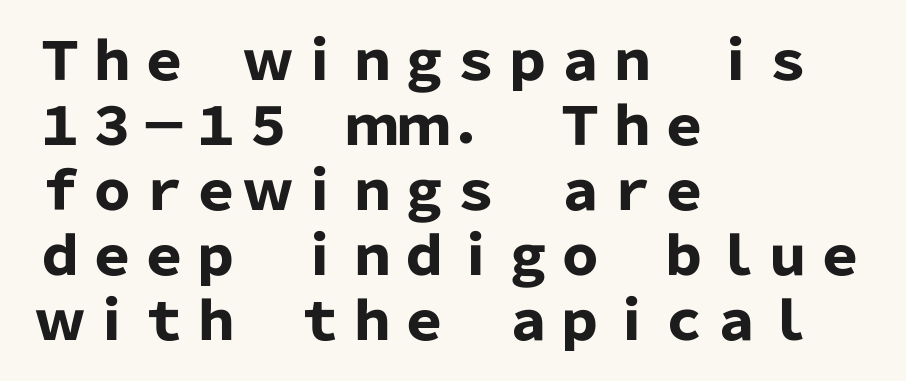
Q: Is the text bold? A: Yes.
Q: Is the text italic (slanted)? A: No, it is upright.
Q: Is the typeface a serif or a sans-serif typeface? A: Sans-serif.
Q: Is the text underlined? A: No.
Q: How is the paragraph aligned? A: Left-aligned.
Q: Is the spacing between letters normal or unusually wide? A: Normal.
Q: Is the spacing between lines tight, normal or loose? A: Normal.
Q: Width (condensed, normal, or wide)? A: Normal.
Q: Stroke contrast? A: Low.
Q: x-height? A: Medium.
Q: Monospaced? A: No.
